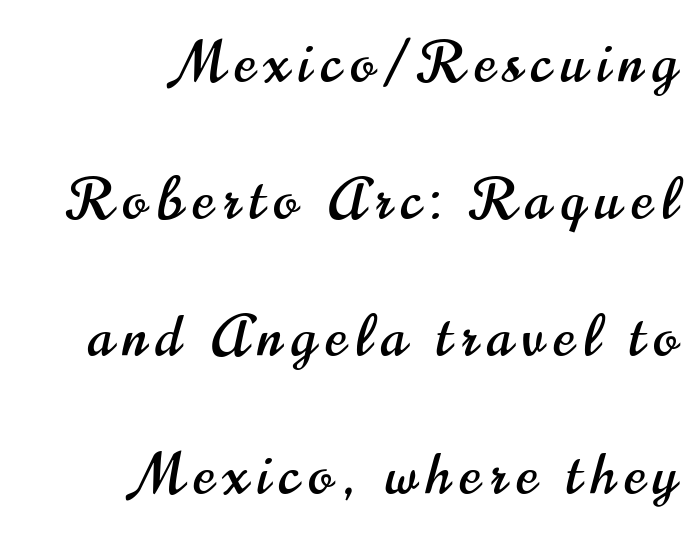
The image shows 56 px condensed sans-serif type; set right-aligned, loose line spacing (2.45x), not underlined; high stroke contrast and a small x-height.
